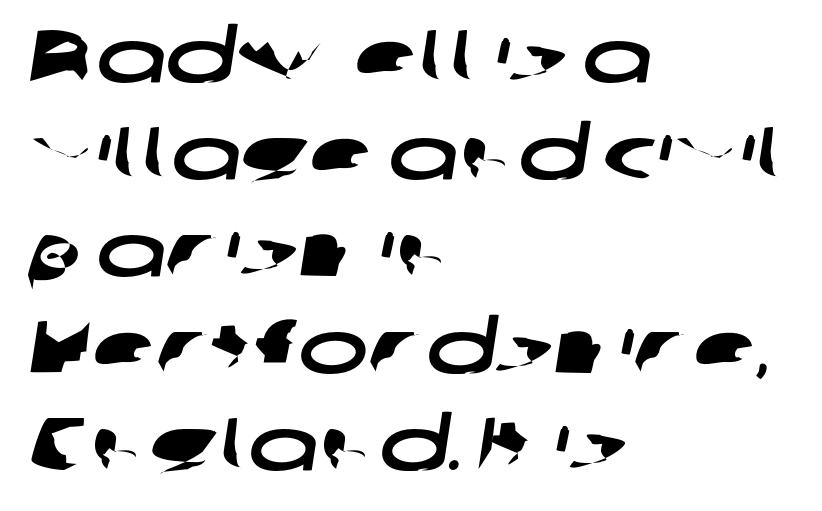
{"serif": "no", "width": "wide", "stroke_contrast": "low", "x_height": "medium", "monospaced": "no", "underline": "no", "align": "left", "line_spacing": "normal", "line_spacing_ratio": 1.31, "letter_spacing": "normal", "letter_spacing_em": 0.0, "glyph_px": 74}
